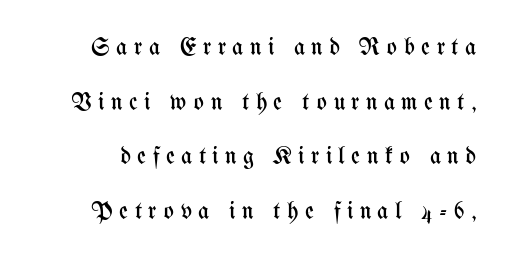
The image shows 24 px text type, upright; set loose line spacing (2.28x), unusually wide letter spacing (+0.27 em), not underlined.
